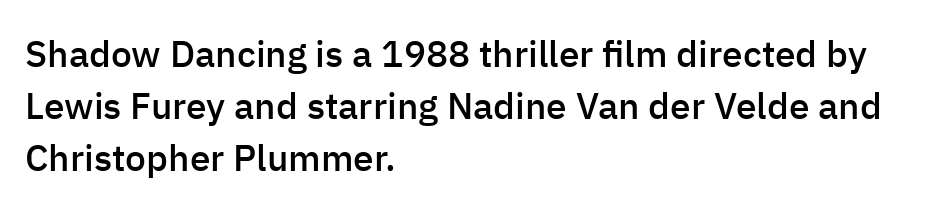
Q: Is the text bold? A: Semi-bold.
Q: Is the text italic (slanted)? A: No, it is upright.
Q: Is the typeface a serif or a sans-serif typeface? A: Sans-serif.
Q: Is the text underlined? A: No.
Q: How is the paragraph aligned? A: Left-aligned.
Q: Is the spacing between letters normal or unusually wide? A: Normal.
Q: Is the spacing between lines tight, normal or loose? A: Normal.
Q: Width (condensed, normal, or wide)? A: Normal.
Q: Stroke contrast? A: Low.
Q: x-height? A: Medium.
Q: Monospaced? A: No.
